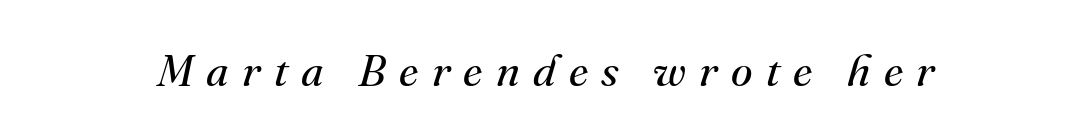
{"serif": "yes", "italic": "yes", "lean": "right", "slant_degrees": 16, "bold": "no", "weight": "regular", "width": "normal", "stroke_contrast": "medium", "x_height": "small", "monospaced": "no", "underline": "no", "letter_spacing": "wide", "letter_spacing_em": 0.3, "glyph_px": 44}
